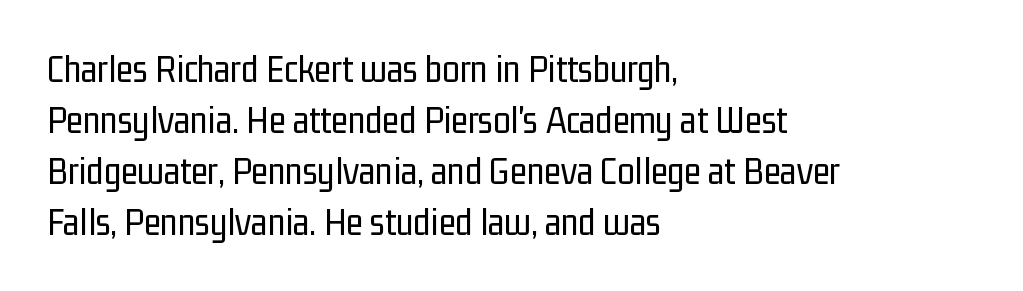
The image shows 39 px regular-weight, condensed sans-serif type, upright; set left-aligned, normal line spacing (1.31x), normal letter spacing, not underlined; low stroke contrast and a medium x-height.
